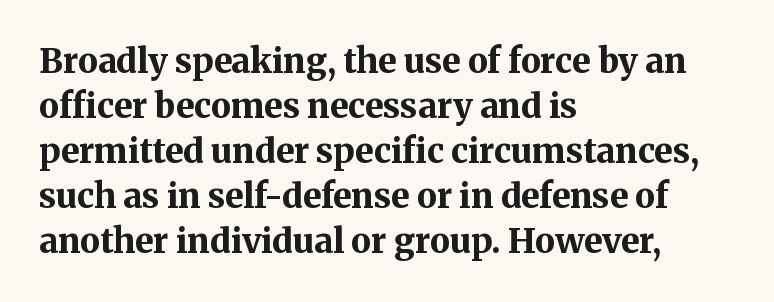
The image shows 34 px bold serif type, upright; set left-aligned, normal line spacing (1.32x), normal letter spacing, not underlined; medium stroke contrast and a medium x-height.
